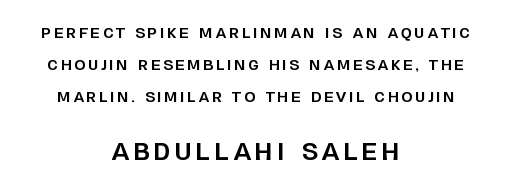
You could fit nearly another row in the gap between these rows. Here the glyphs are tracked loosely, breaking word shapes into spaced letters. This sample uses an upright cut, with every glyph sitting square on the baseline. The designer gave the closing block more size than the opening block. Check the space under the baseline: it is left empty.
